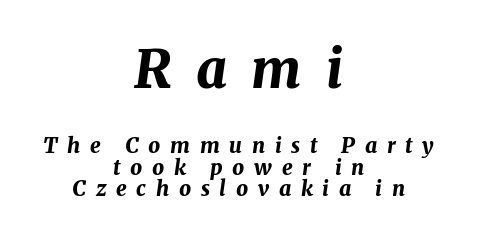
Q: Is the text bold? A: Yes.
Q: Is the text italic (slanted)? A: Yes, it leans right by about 8 degrees.
Q: Is the text underlined? A: No.
Q: How is the paragraph aligned? A: Centered.
Q: Is the spacing between letters normal or unusually wide? A: Unusually wide.
Q: Is the spacing between lines tight, normal or loose? A: Tight.
Q: Which block of text is set in a larger size, the first (top) or the second (bottom)? A: The first (top) one.
Q: Width (condensed, normal, or wide)? A: Normal.
Q: Stroke contrast? A: Medium.
Q: x-height? A: Medium.
Q: Monospaced? A: No.
